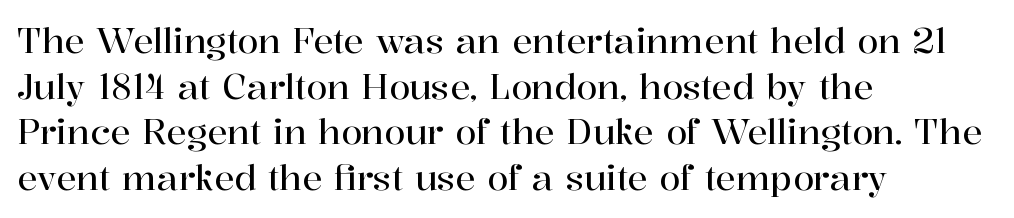
Q: Is the text italic (slanted)? A: No, it is upright.
Q: Is the typeface a serif or a sans-serif typeface? A: Serif.
Q: Is the text underlined? A: No.
Q: How is the paragraph aligned? A: Left-aligned.
Q: Is the spacing between letters normal or unusually wide? A: Normal.
Q: Is the spacing between lines tight, normal or loose? A: Normal.
Q: Width (condensed, normal, or wide)? A: Normal.
Q: Stroke contrast? A: High.
Q: x-height? A: Medium.
Q: Monospaced? A: No.
